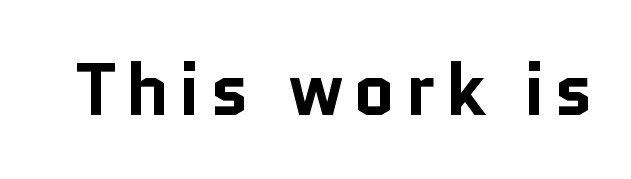
The image shows 73 px bold sans-serif type, upright; set not underlined; low stroke contrast and a medium x-height.
